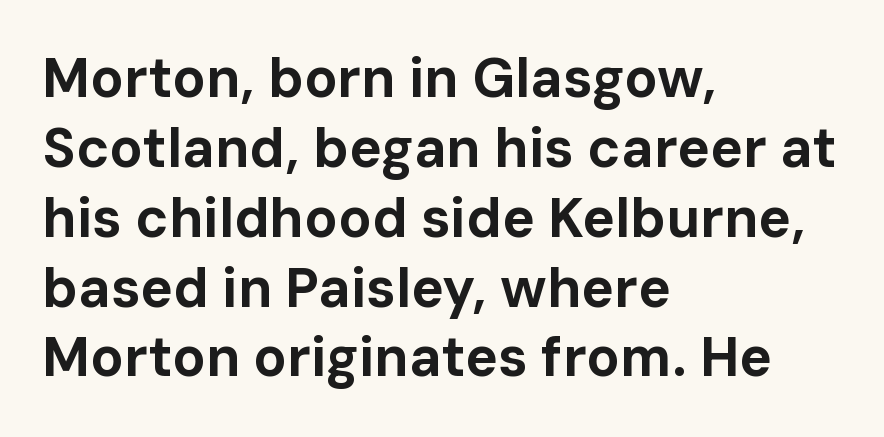
Do the letters lean? They stand straight. The leading is moderate, giving the passage an even texture. Each letter keeps its own natural width here, so spacing adapts to shape. Casual observation: everything's shoved over to the left. The font family rendered here belongs to the sans-serif group.
